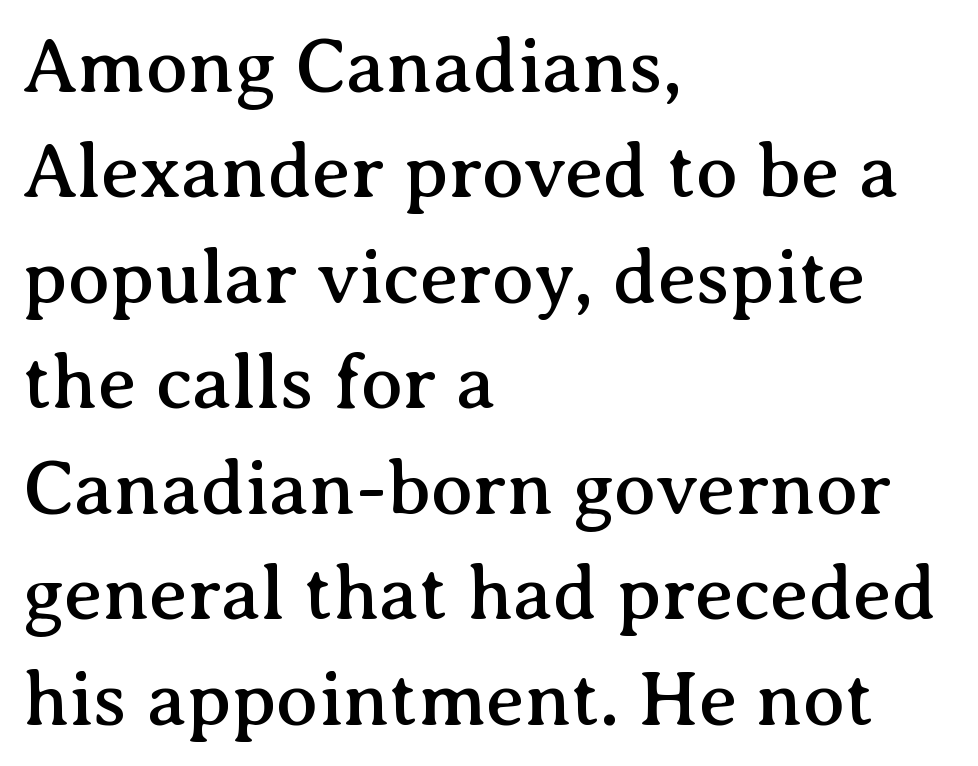
Q: Is the text italic (slanted)? A: No, it is upright.
Q: Is the typeface a serif or a sans-serif typeface? A: Serif.
Q: Is the text underlined? A: No.
Q: How is the paragraph aligned? A: Left-aligned.
Q: Is the spacing between letters normal or unusually wide? A: Normal.
Q: Is the spacing between lines tight, normal or loose? A: Normal.
Q: Width (condensed, normal, or wide)? A: Normal.
Q: Stroke contrast? A: Medium.
Q: x-height? A: Medium.
Q: Monospaced? A: No.
